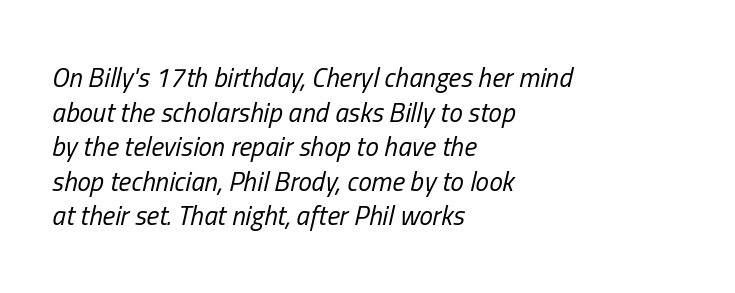
Q: Is the text bold? A: No.
Q: Is the text italic (slanted)? A: Yes, it leans right by about 13 degrees.
Q: Is the text underlined? A: No.
Q: How is the paragraph aligned? A: Left-aligned.
Q: Is the spacing between letters normal or unusually wide? A: Normal.
Q: Is the spacing between lines tight, normal or loose? A: Normal.
